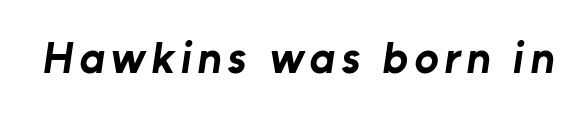
The image shows 45 px bold sans-serif type; set not underlined; low stroke contrast and a medium x-height.
